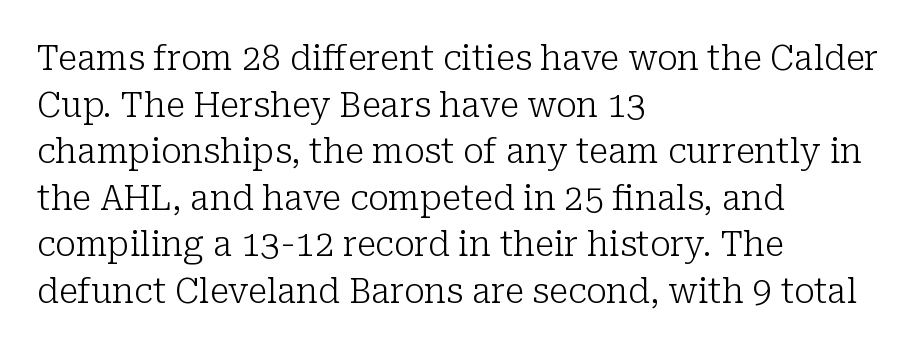
Q: Is the text bold? A: No.
Q: Is the text italic (slanted)? A: No, it is upright.
Q: Is the typeface a serif or a sans-serif typeface? A: Serif.
Q: Is the text underlined? A: No.
Q: How is the paragraph aligned? A: Left-aligned.
Q: Is the spacing between letters normal or unusually wide? A: Normal.
Q: Is the spacing between lines tight, normal or loose? A: Normal.
Q: Width (condensed, normal, or wide)? A: Normal.
Q: Stroke contrast? A: Low.
Q: x-height? A: Medium.
Q: Monospaced? A: No.
